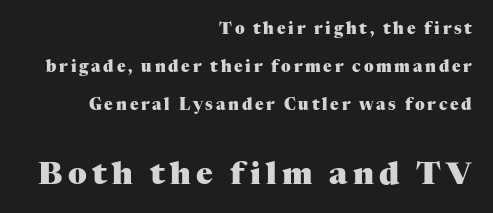
Honestly, there is no underline to notice here at all. Reading down the column, the eye jumps a long way to each next line. The lower block of text is set noticeably larger than the block above it. Proportional: the letters do not fall into vertical columns. The type family on display is of the serif kind. The letters stand upright; this is a roman face.
